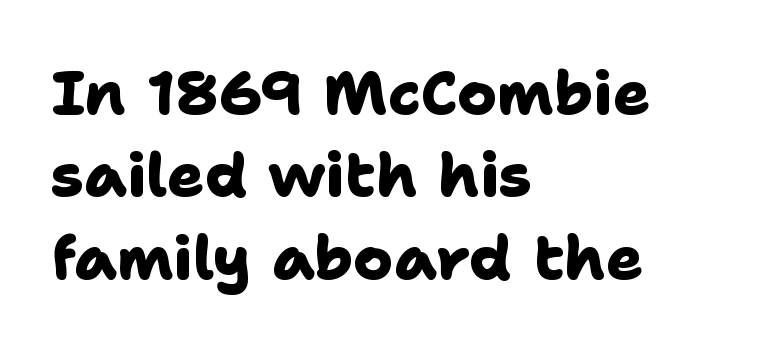
Q: Is the text bold? A: Yes.
Q: Is the typeface a serif or a sans-serif typeface? A: Sans-serif.
Q: Is the text underlined? A: No.
Q: How is the paragraph aligned? A: Left-aligned.
Q: Is the spacing between letters normal or unusually wide? A: Normal.
Q: Is the spacing between lines tight, normal or loose? A: Normal.
Q: Width (condensed, normal, or wide)? A: Normal.
Q: Stroke contrast? A: Low.
Q: x-height? A: Medium.
Q: Monospaced? A: No.
